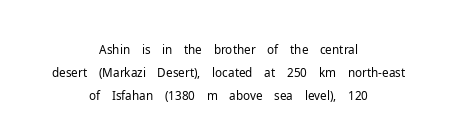
{"italic": "no", "bold": "no", "underline": "no", "align": "center", "line_spacing": "tight", "line_spacing_ratio": 0.95, "letter_spacing": "normal", "letter_spacing_em": 0.0, "glyph_px": 24}
